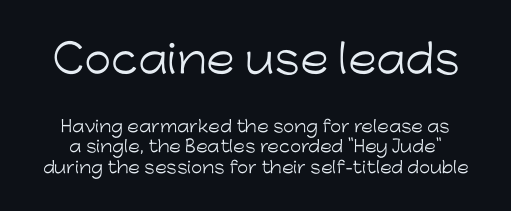
Q: Is the text bold? A: No.
Q: Is the text italic (slanted)? A: No, it is upright.
Q: Is the typeface a serif or a sans-serif typeface? A: Sans-serif.
Q: Is the text underlined? A: No.
Q: Is the spacing between letters normal or unusually wide? A: Normal.
Q: Is the spacing between lines tight, normal or loose? A: Normal.
Q: Which block of text is set in a larger size, the first (top) or the second (bottom)? A: The first (top) one.
Q: Width (condensed, normal, or wide)? A: Normal.
Q: Stroke contrast? A: Low.
Q: x-height? A: Medium.
Q: Monospaced? A: No.
